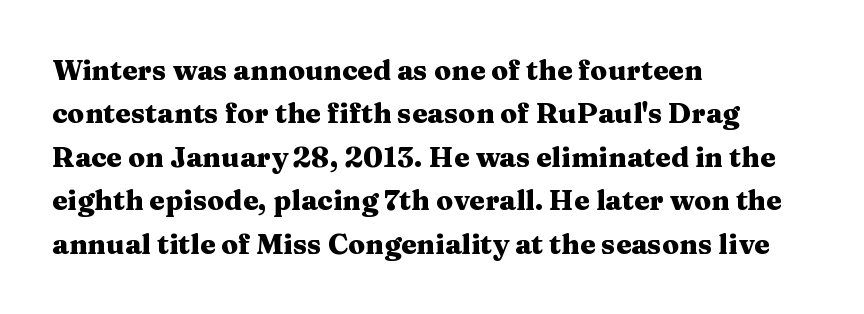
{"serif": "yes", "italic": "no", "bold": "yes", "weight": "heavy", "width": "wide", "stroke_contrast": "medium", "x_height": "medium", "monospaced": "no", "underline": "no", "align": "left", "line_spacing": "normal", "line_spacing_ratio": 1.55, "letter_spacing": "normal", "letter_spacing_em": 0.0, "glyph_px": 28}
